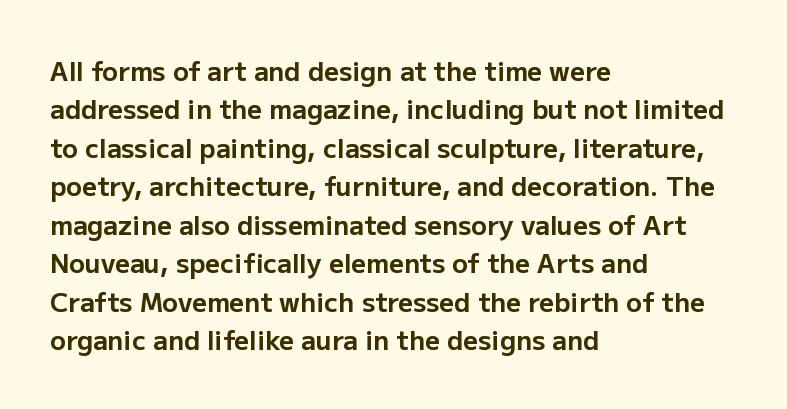
Q: Is the text bold? A: Yes.
Q: Is the text italic (slanted)? A: No, it is upright.
Q: Is the text underlined? A: No.
Q: How is the paragraph aligned? A: Left-aligned.
Q: Is the spacing between letters normal or unusually wide? A: Normal.
Q: Is the spacing between lines tight, normal or loose? A: Normal.
